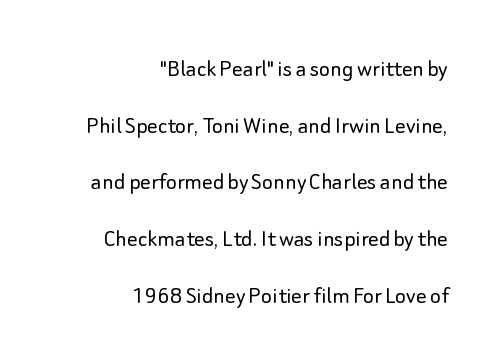
The image shows 26 px text type, upright; set right-aligned, loose line spacing (2.18x), normal letter spacing, not underlined.
